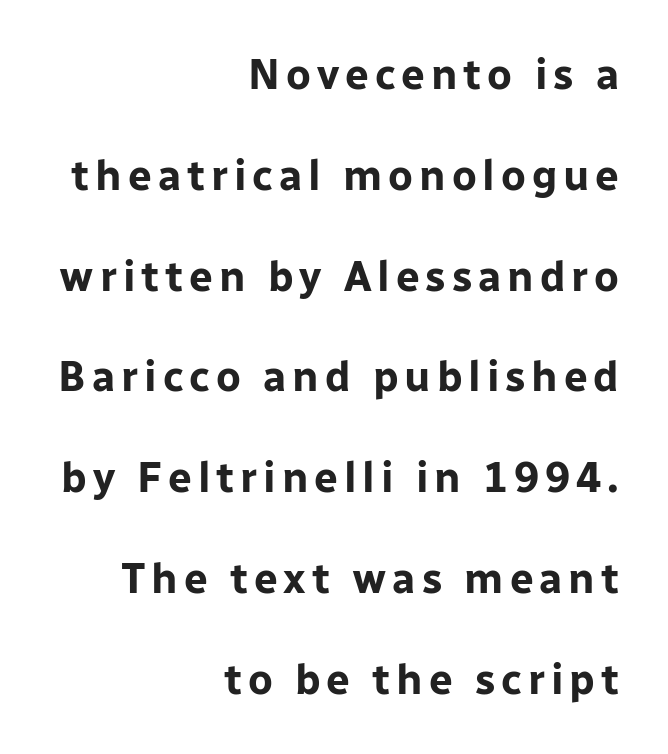
Q: Is the text bold? A: Yes.
Q: Is the text italic (slanted)? A: No, it is upright.
Q: Is the typeface a serif or a sans-serif typeface? A: Sans-serif.
Q: Is the text underlined? A: No.
Q: How is the paragraph aligned? A: Right-aligned.
Q: Is the spacing between lines tight, normal or loose? A: Loose.
Q: Width (condensed, normal, or wide)? A: Normal.
Q: Stroke contrast? A: Low.
Q: x-height? A: Medium.
Q: Monospaced? A: No.
